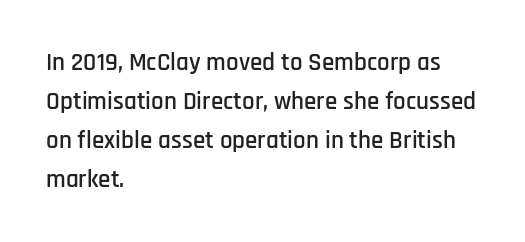
{"italic": "no", "underline": "no", "align": "left", "line_spacing": "normal", "line_spacing_ratio": 1.56, "letter_spacing": "normal", "letter_spacing_em": 0.0, "glyph_px": 25}
